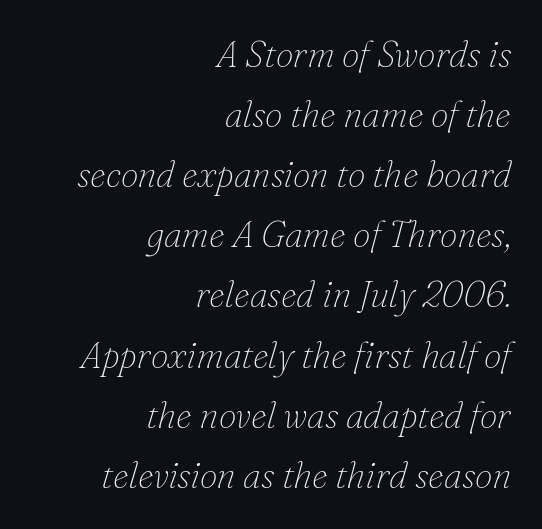
This rendering features lettering with no underline. The weight would be labelled regular, book, light, or lighter still. The rendering uses natural spacing where letterforms have individual widths. How would I describe the line gaps? Plain and ordinary.
